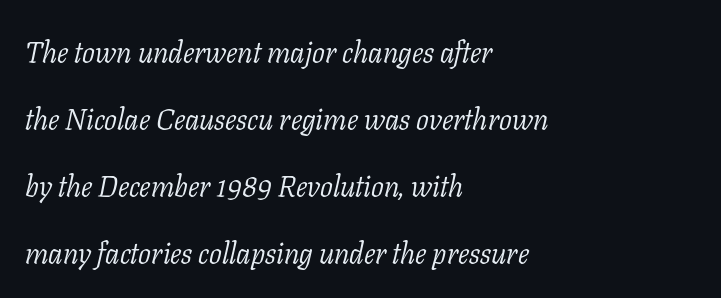
Leading: increased. To sum up the face: it has serifs. Line starts are locked; line ends wander. Plain, unruled lines of type. A light-to-regular cut is what we see here.
